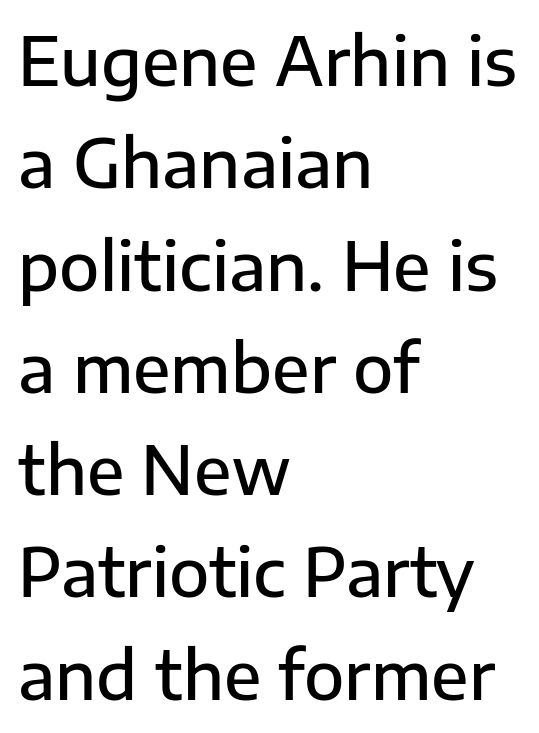
{"serif": "no", "italic": "no", "bold": "semi", "weight": "semibold", "width": "normal", "stroke_contrast": "low", "x_height": "medium", "monospaced": "no", "underline": "no", "align": "left", "line_spacing": "normal", "line_spacing_ratio": 1.55, "letter_spacing": "normal", "letter_spacing_em": 0.0, "glyph_px": 66}
